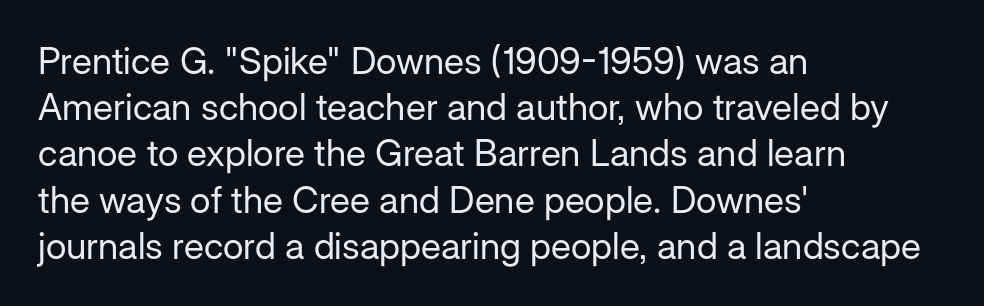
{"serif": "no", "italic": "no", "bold": "no", "weight": "regular", "width": "normal", "stroke_contrast": "low", "x_height": "medium", "monospaced": "no", "underline": "no", "align": "left", "line_spacing": "normal", "line_spacing_ratio": 1.25, "letter_spacing": "normal", "letter_spacing_em": 0.0, "glyph_px": 37}
